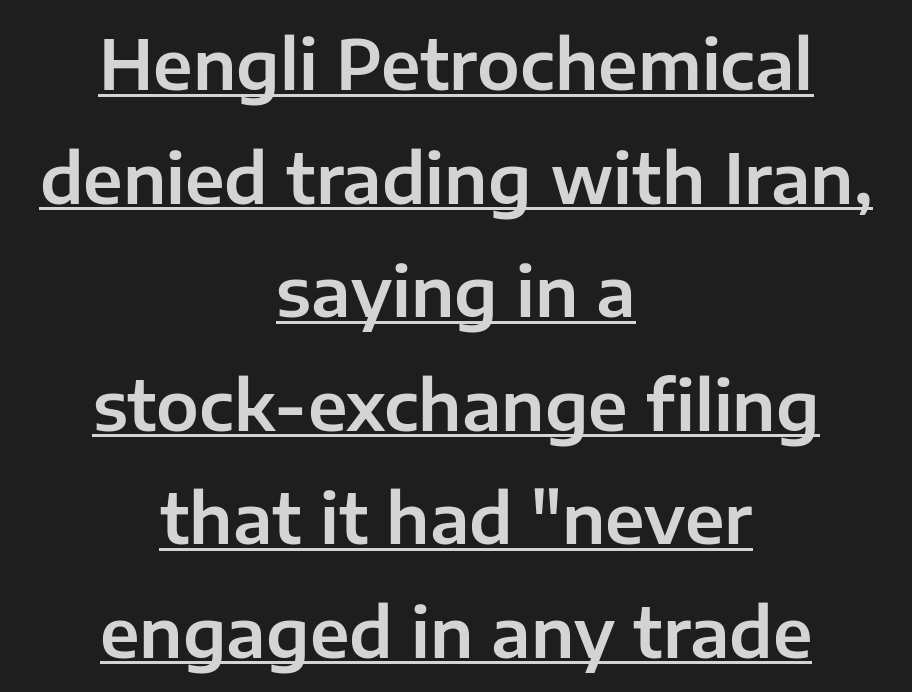
The image shows 68 px sans-serif type, upright; set centered, normal line spacing (1.67x), normal letter spacing, underlined; low stroke contrast and a medium x-height.
